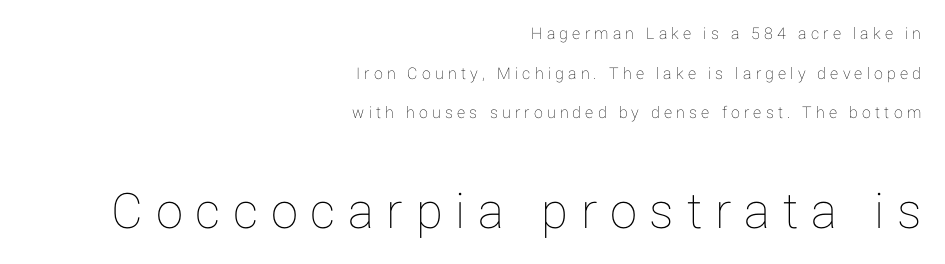
{"italic": "no", "width": "normal", "stroke_contrast": "low", "x_height": "medium", "monospaced": "no", "underline": "no", "align": "right", "line_spacing": "loose", "line_spacing_ratio": 2.47, "letter_spacing": "wide", "letter_spacing_em": 0.26, "larger_block": "second", "size_ratio": 3.06, "glyph_px": 49}
